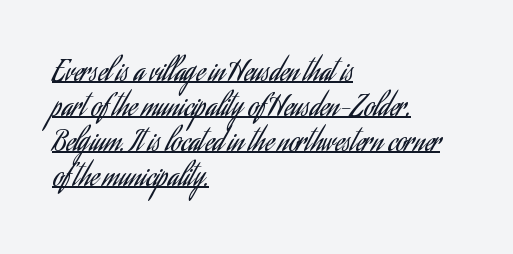
The image shows 28 px regular-weight, condensed sans-serif type; set left-aligned, normal line spacing (1.25x), normal letter spacing, underlined; low stroke contrast and a small x-height.
